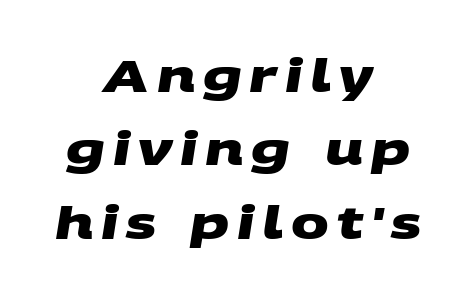
{"serif": "no", "bold": "yes", "weight": "heavy", "width": "wide", "stroke_contrast": "medium", "x_height": "large", "monospaced": "no", "underline": "no", "align": "center", "line_spacing": "normal", "line_spacing_ratio": 1.63, "glyph_px": 45}
